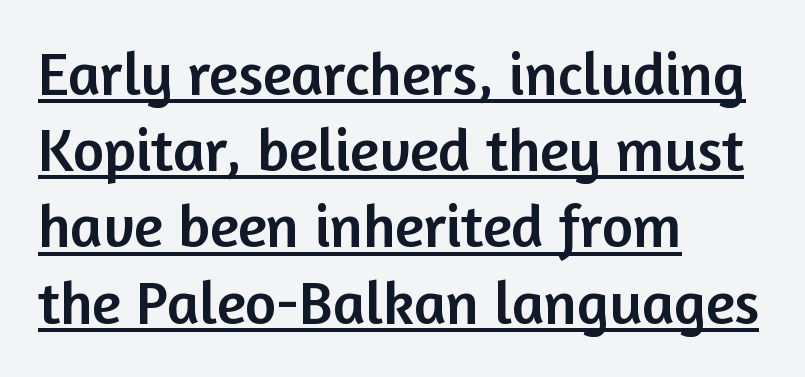
The image shows 60 px sans-serif type, upright; set left-aligned, normal line spacing (1.27x), normal letter spacing, underlined; low stroke contrast and a medium x-height.
